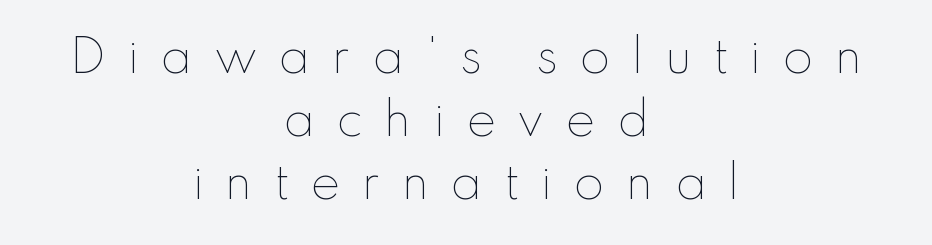
The passage shown is typed in a proportional face where columns would drift. The gap between lines stays unmarked. Normally led — the rows are evenly, conventionally spaced. Do the letters lean? They stand straight. Is the letter spacing exaggerated? Yes — the characters are pushed far apart. Layout note: lines centered.
